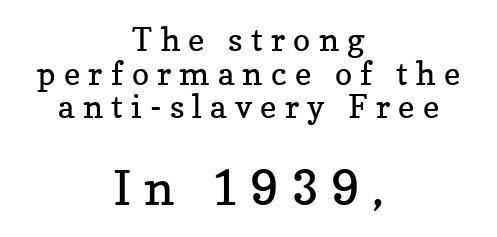
The image shows 48 px regular-weight serif type, upright; set centered, tight line spacing (1.05x), unusually wide letter spacing (+0.26 em), not underlined; the second (bottom) block is 1.5x larger; low stroke contrast and a medium x-height.
